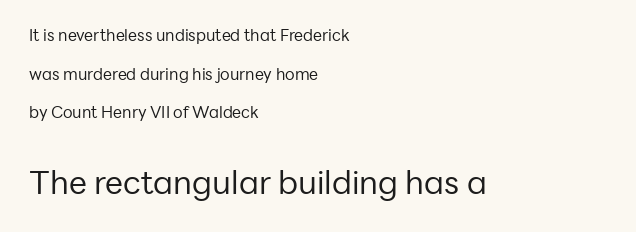
The image shows 32 px regular-weight sans-serif type, upright; set left-aligned, loose line spacing (2.41x), normal letter spacing, not underlined; the second (bottom) block is 2.0x larger; low stroke contrast and a medium x-height.
